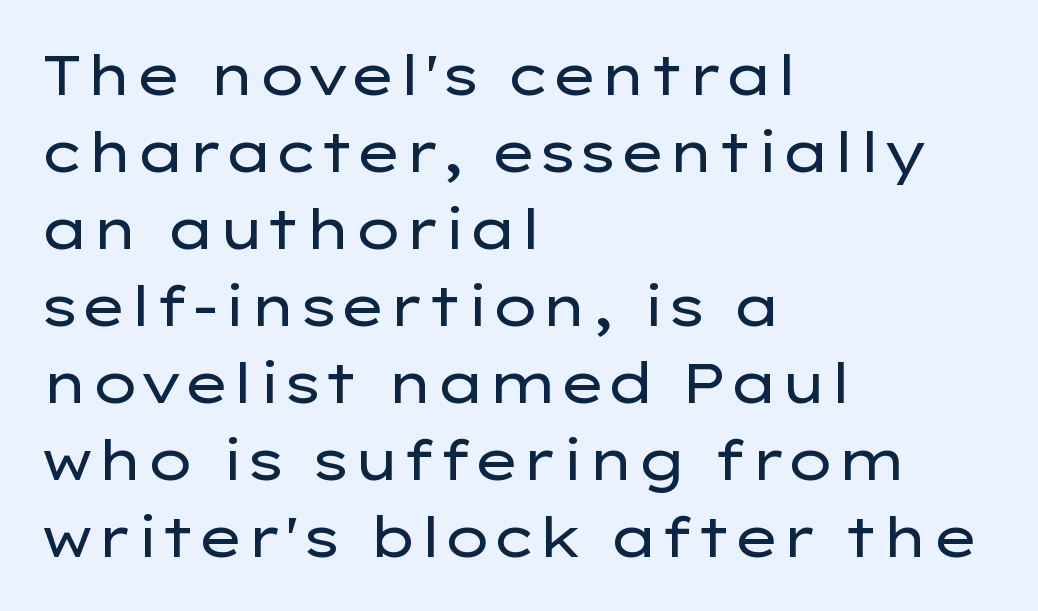
{"serif": "no", "italic": "no", "bold": "no", "weight": "regular", "width": "wide", "stroke_contrast": "low", "x_height": "medium", "monospaced": "no", "underline": "no", "align": "left", "line_spacing": "normal", "line_spacing_ratio": 1.4, "letter_spacing": "normal", "letter_spacing_em": 0.0, "glyph_px": 55}
